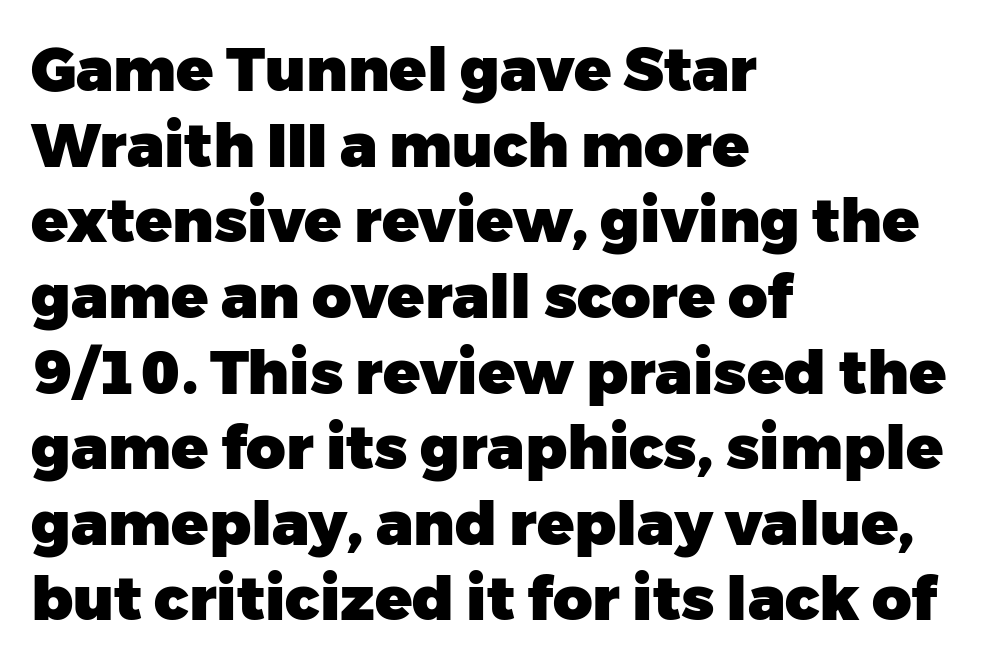
Short note: letters normally spaced. Heavy-handed strokes throughout: this text is bold. Note: no serifs on the glyphs. Left-aligned paragraph, ragged on the right. The specimen omits any rule beneath the text block's lines. Proportional: the letters do not fall into vertical columns.
